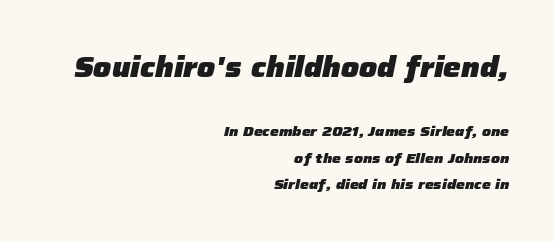
The image shows 28 px heavy type, italic (leaning right); set right-aligned, line spacing 1.89x, normal letter spacing, not underlined; the first (top) block is 2.0x larger; low stroke contrast and a medium x-height.
